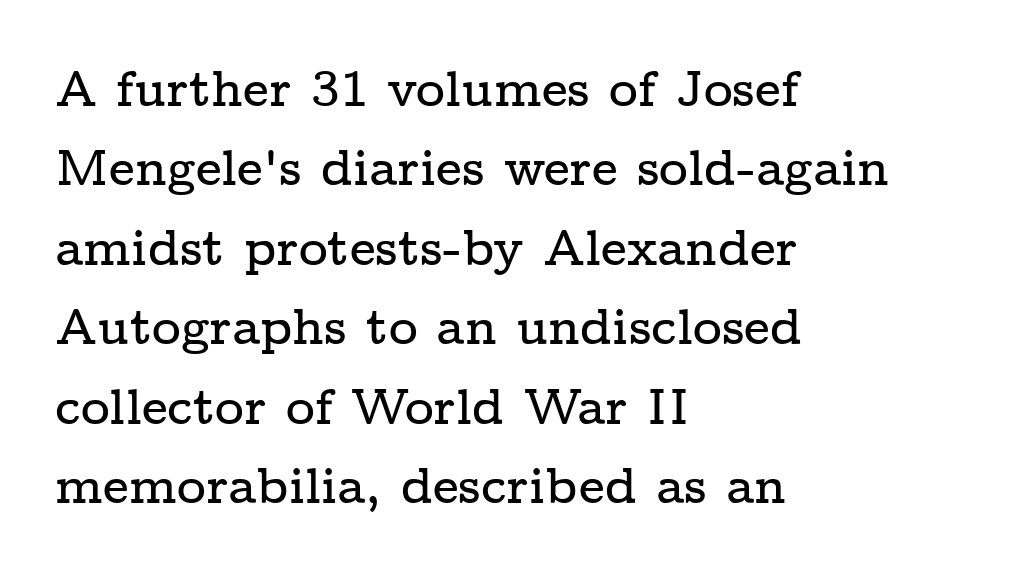
Q: Is the text italic (slanted)? A: No, it is upright.
Q: Is the typeface a serif or a sans-serif typeface? A: Serif.
Q: Is the text underlined? A: No.
Q: How is the paragraph aligned? A: Left-aligned.
Q: Is the spacing between letters normal or unusually wide? A: Normal.
Q: Is the spacing between lines tight, normal or loose? A: Normal.
Q: Width (condensed, normal, or wide)? A: Wide.
Q: Stroke contrast? A: Low.
Q: x-height? A: Medium.
Q: Monospaced? A: No.
